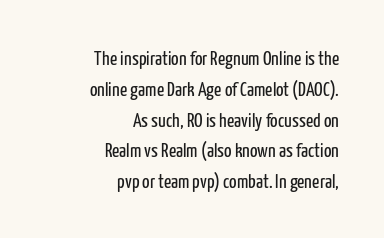
Glyph-to-glyph distance matches everyday printed text. Italic: no, the glyphs are upright roman. The face looks like a standard text weight, possibly lighter. The specimen omits any rule beneath the text block's lines. The paragraph shown leans on its right margin. Interline gaps are of average width in this sample.
